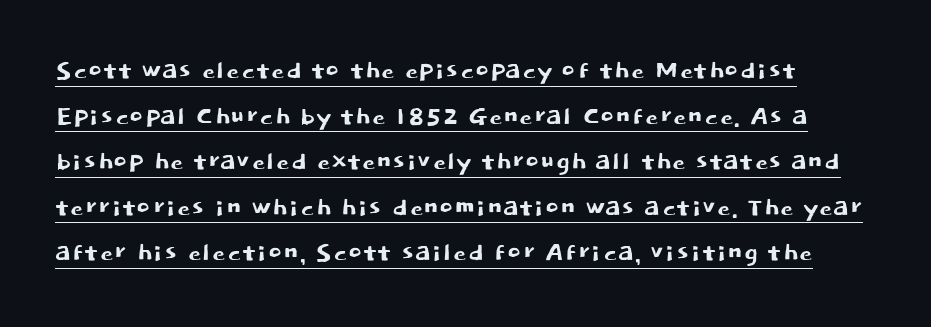
You can tell it's not italic because the verticals are truly vertical. This is underlined copy, the kind a proofreader might mark for attention. Do the characters align in a grid? No, the font is proportional. The rendering uses a moderate line-height, typical for paragraphs.
